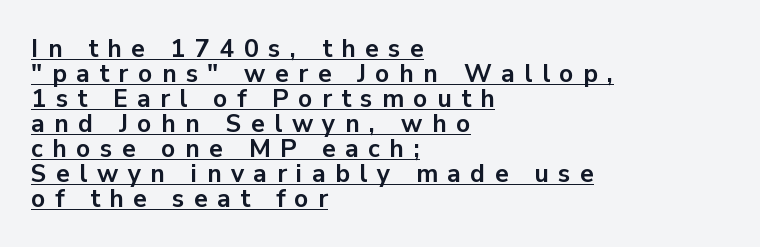
The image shows 25 px bold type, upright; set left-aligned, tight line spacing (1.0x), unusually wide letter spacing (+0.38 em), underlined.
